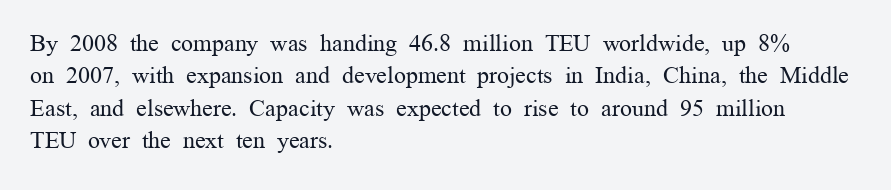
{"italic": "no", "bold": "no", "underline": "no", "align": "left", "line_spacing": "normal", "line_spacing_ratio": 1.35, "letter_spacing": "normal", "letter_spacing_em": 0.0, "glyph_px": 24}
